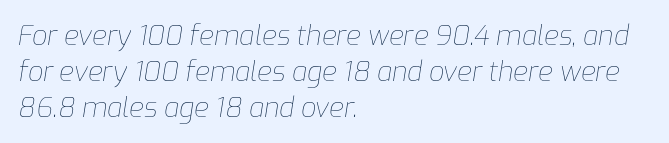
Q: Is the text bold? A: No.
Q: Is the text italic (slanted)? A: Yes, it leans right by about 9 degrees.
Q: Is the text underlined? A: No.
Q: How is the paragraph aligned? A: Left-aligned.
Q: Is the spacing between letters normal or unusually wide? A: Normal.
Q: Is the spacing between lines tight, normal or loose? A: Normal.
